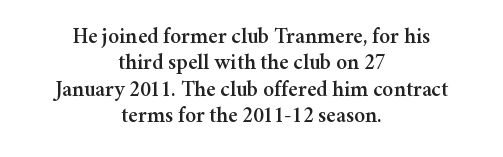
Q: Is the text italic (slanted)? A: No, it is upright.
Q: Is the text underlined? A: No.
Q: How is the paragraph aligned? A: Centered.
Q: Is the spacing between letters normal or unusually wide? A: Normal.
